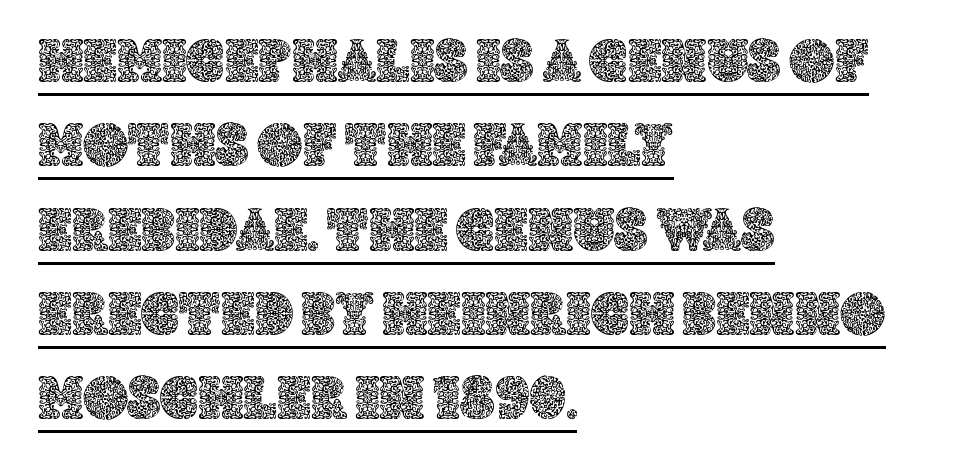
The image shows 62 px text type, upright; set left-aligned, normal line spacing (1.36x), normal letter spacing, underlined; a large x-height.
